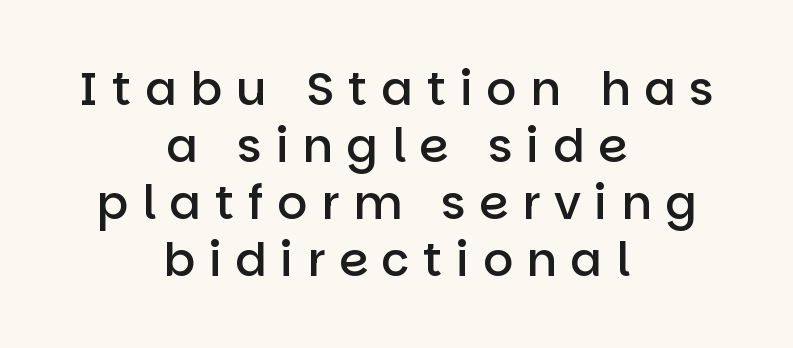
You could not count columns in this text — the font is proportionally spaced. How are the letters spaced? Widely, with obvious added tracking. This is sans-serif lettering, the kind often seen on screens and signage. How heavy is the stroke? Medium-heavy — a semibold, shy of bold.
